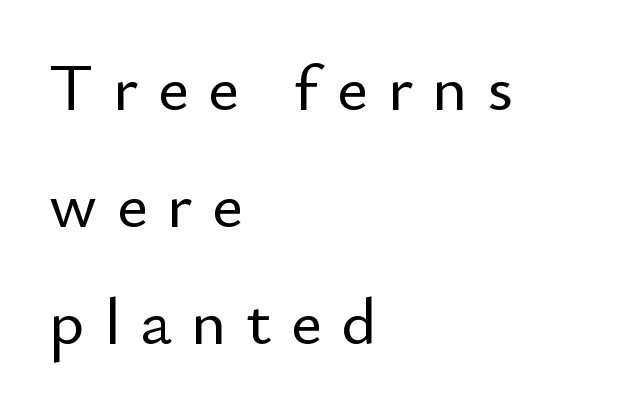
Looks like regular typesetting: each glyph gets only the width it needs. Unlike a traditional serif, this face leaves its strokes unadorned. Quick note: not italic, upright. Each row of text sits above clean, open space.
